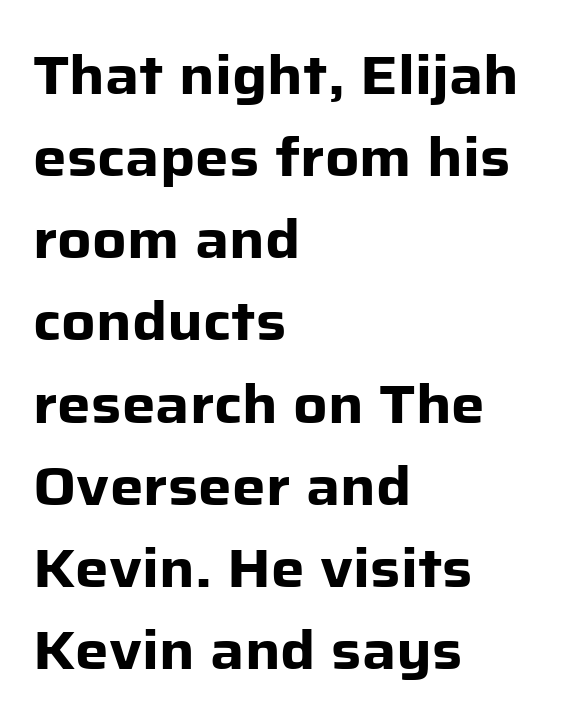
The image shows 53 px heavy sans-serif type, upright; set left-aligned, normal line spacing (1.55x), normal letter spacing, not underlined; low stroke contrast and a medium x-height.
